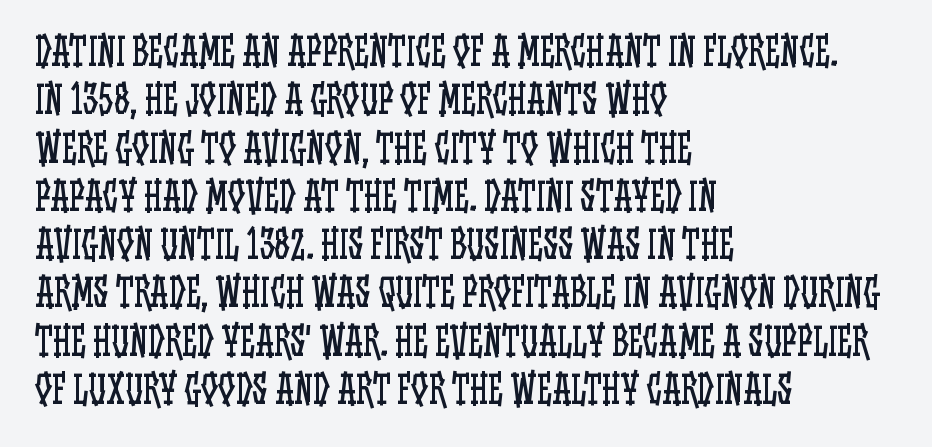
The image shows 38 px regular-weight, condensed type, upright; set left-aligned, normal line spacing (1.27x), normal letter spacing, not underlined; low stroke contrast and a large x-height.
